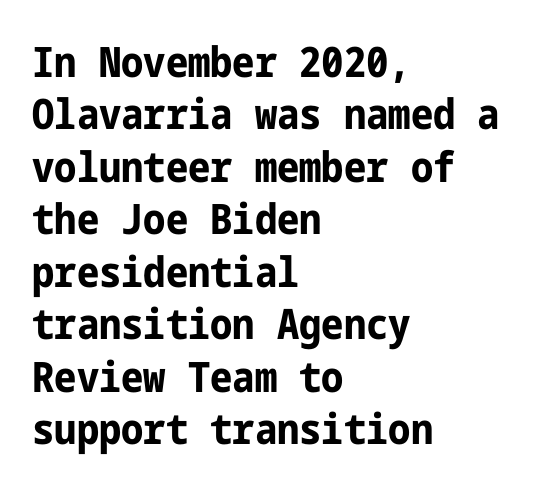
{"serif": "no", "italic": "no", "bold": "yes", "weight": "bold", "width": "condensed", "stroke_contrast": "low", "x_height": "medium", "underline": "no", "align": "left", "line_spacing": "normal", "line_spacing_ratio": 1.25, "letter_spacing": "normal", "letter_spacing_em": 0.0, "glyph_px": 42}
